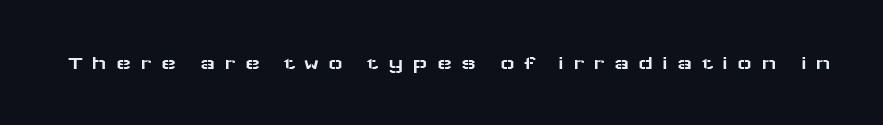
{"italic": "no", "underline": "no", "letter_spacing": "wide", "letter_spacing_em": 0.45, "glyph_px": 20}
